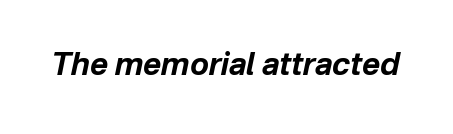
{"italic": "yes", "lean": "right", "slant_degrees": 12, "bold": "yes", "weight": "bold", "width": "normal", "stroke_contrast": "low", "x_height": "medium", "monospaced": "no", "underline": "no", "letter_spacing": "normal", "letter_spacing_em": 0.0, "glyph_px": 31}
